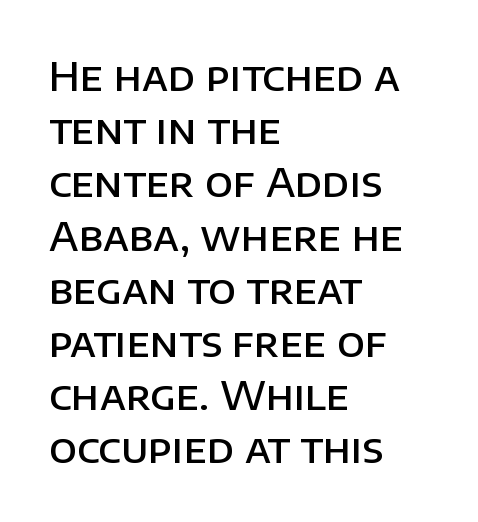
Just letters on the line, the space beneath them empty. This sample uses plain, unmodified letter spacing. The designer left line spacing at the default. Character widths vary here, with narrow letters taking less room than wide ones. Line beginnings align vertically; line endings do not.
